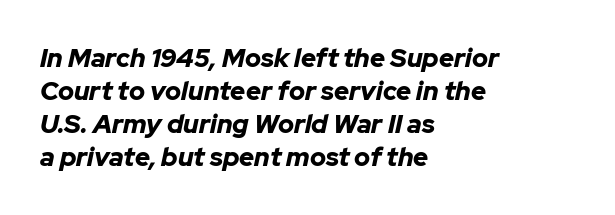
Q: Is the text bold? A: Yes.
Q: Is the text italic (slanted)? A: Yes, it leans right by about 12 degrees.
Q: Is the text underlined? A: No.
Q: How is the paragraph aligned? A: Left-aligned.
Q: Is the spacing between letters normal or unusually wide? A: Normal.
Q: Is the spacing between lines tight, normal or loose? A: Normal.
